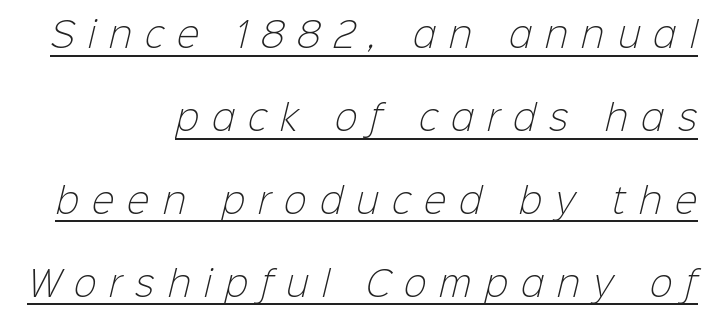
Each line ends at the same right margin while the left side varies. You can see a thin bar hugging the bottom of the glyphs. The face used here is a sans, in the tradition of grotesques and geometrics. Do the characters align in a grid? No, the font is proportional. No extra ink here — the face is not bold. Vertical spacing — loose.
